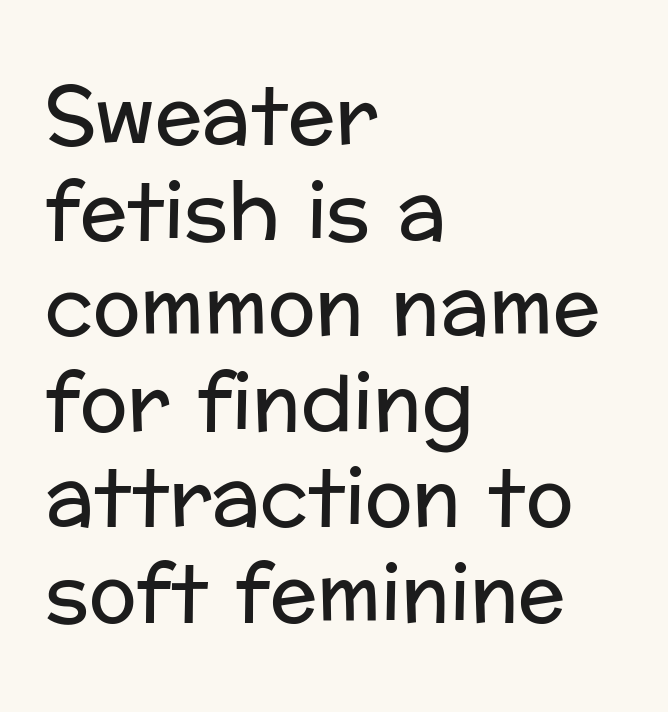
{"serif": "no", "italic": "no", "bold": "no", "weight": "regular", "width": "normal", "stroke_contrast": "low", "x_height": "medium", "monospaced": "no", "underline": "no", "align": "left", "line_spacing_ratio": 1.21, "letter_spacing": "normal", "letter_spacing_em": 0.0, "glyph_px": 79}
